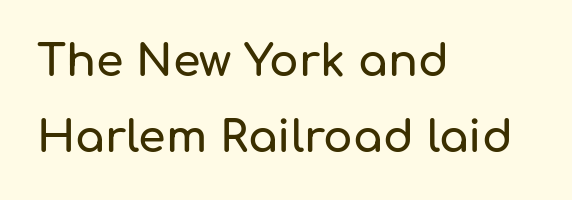
Vertical strokes here are truly vertical. Nothing sits at the stroke ends, so this counts as sans-serif. This sample has the flowing, uneven cadence of proportional lettering. Left-aligned paragraph, ragged on the right.
